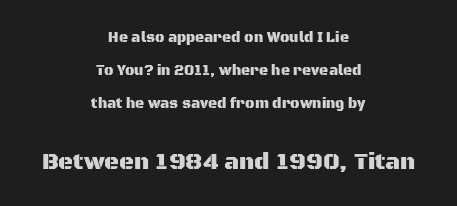
The image shows 23 px text type, upright; set centered, loose line spacing (2.37x), normal letter spacing, not underlined; the second (bottom) block is 1.64x larger.
